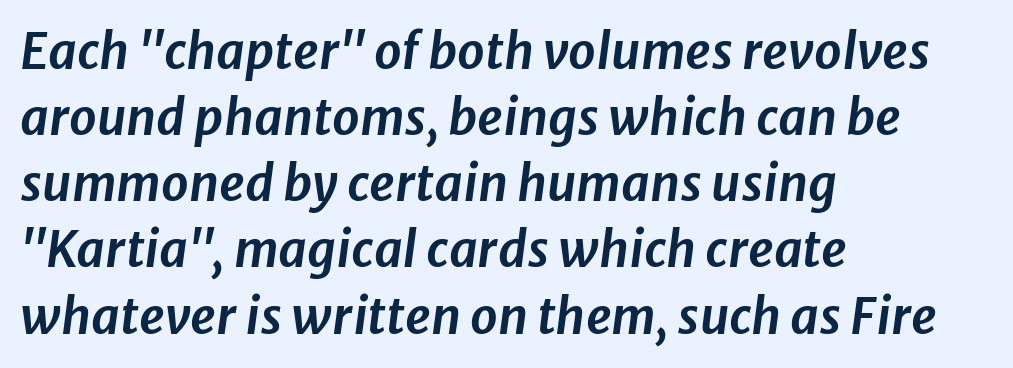
{"italic": "yes", "lean": "right", "slant_degrees": 8, "width": "normal", "stroke_contrast": "low", "x_height": "medium", "monospaced": "no", "underline": "no", "align": "left", "line_spacing": "normal", "line_spacing_ratio": 1.35, "letter_spacing": "normal", "letter_spacing_em": 0.0, "glyph_px": 49}
